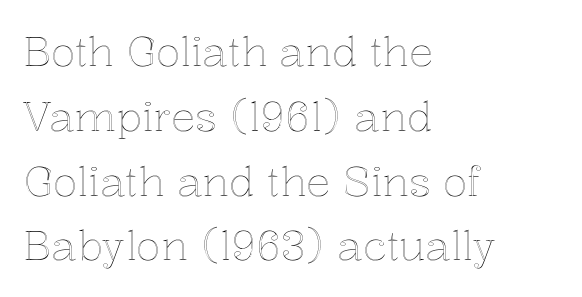
The image shows 41 px text type, upright; set left-aligned, normal line spacing (1.58x), normal letter spacing, not underlined; a medium x-height.
